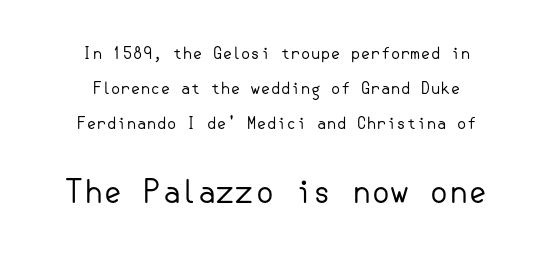
The image shows 31 px regular-weight sans-serif type, upright; set centered, loose line spacing (2.18x), normal letter spacing, not underlined; the second (bottom) block is 1.94x larger; low stroke contrast and a small x-height.
